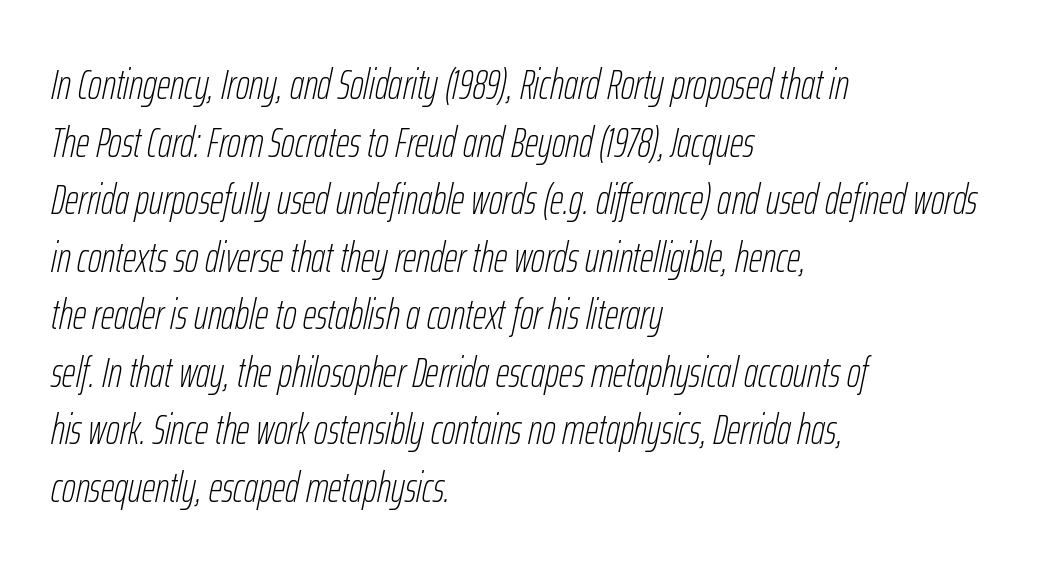
Q: Is the text bold? A: No.
Q: Is the text italic (slanted)? A: Yes, it leans right by about 12 degrees.
Q: Is the text underlined? A: No.
Q: How is the paragraph aligned? A: Left-aligned.
Q: Is the spacing between letters normal or unusually wide? A: Normal.
Q: Is the spacing between lines tight, normal or loose? A: Normal.
Q: Width (condensed, normal, or wide)? A: Condensed.
Q: Stroke contrast? A: Low.
Q: x-height? A: Medium.
Q: Monospaced? A: No.
